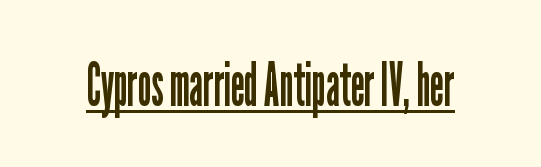
{"serif": "no", "italic": "no", "bold": "no", "weight": "regular", "width": "condensed", "stroke_contrast": "low", "x_height": "medium", "monospaced": "no", "underline": "yes", "letter_spacing": "normal", "letter_spacing_em": 0.0, "glyph_px": 61}
